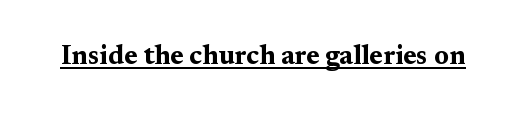
Q: Is the text bold? A: Yes.
Q: Is the text italic (slanted)? A: No, it is upright.
Q: Is the text underlined? A: Yes.
Q: Is the spacing between letters normal or unusually wide? A: Normal.
